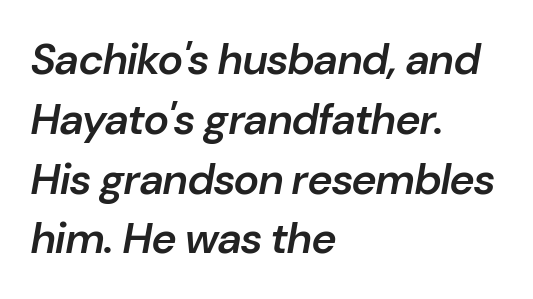
Q: Is the text bold? A: Semi-bold.
Q: Is the text italic (slanted)? A: Yes, it leans right by about 10 degrees.
Q: Is the text underlined? A: No.
Q: How is the paragraph aligned? A: Left-aligned.
Q: Is the spacing between letters normal or unusually wide? A: Normal.
Q: Is the spacing between lines tight, normal or loose? A: Normal.
Q: Width (condensed, normal, or wide)? A: Normal.
Q: Stroke contrast? A: Low.
Q: x-height? A: Medium.
Q: Monospaced? A: No.
